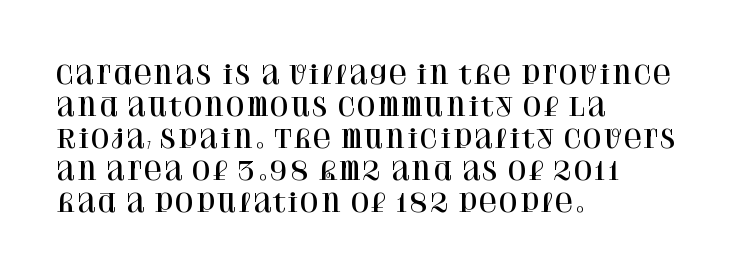
{"italic": "no", "underline": "no", "align": "left", "line_spacing": "normal", "line_spacing_ratio": 1.28, "letter_spacing": "normal", "letter_spacing_em": 0.0, "glyph_px": 25}
